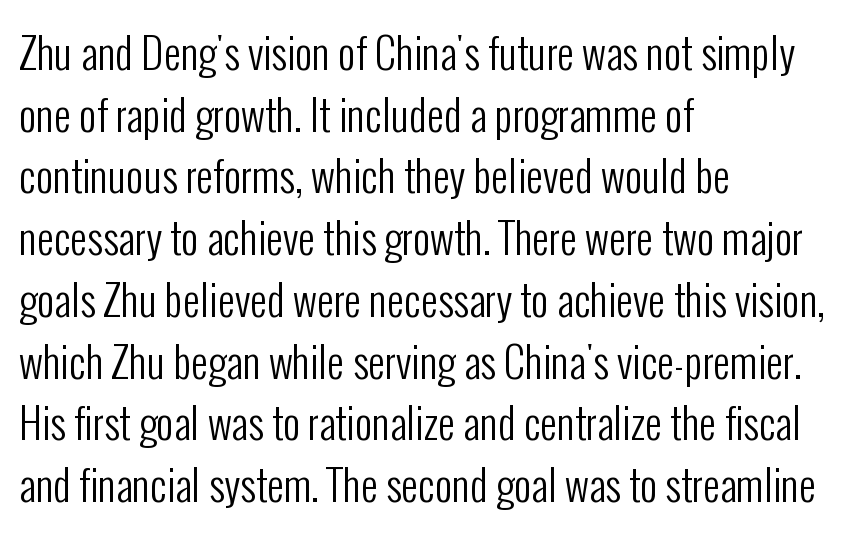
Anything drawn beneath the words? Only blank space. The rendering anchors every line to the left-hand side. Compared with typical paragraphs, the rows here are spaced about the same. Caption: standard tracking, unaltered.
